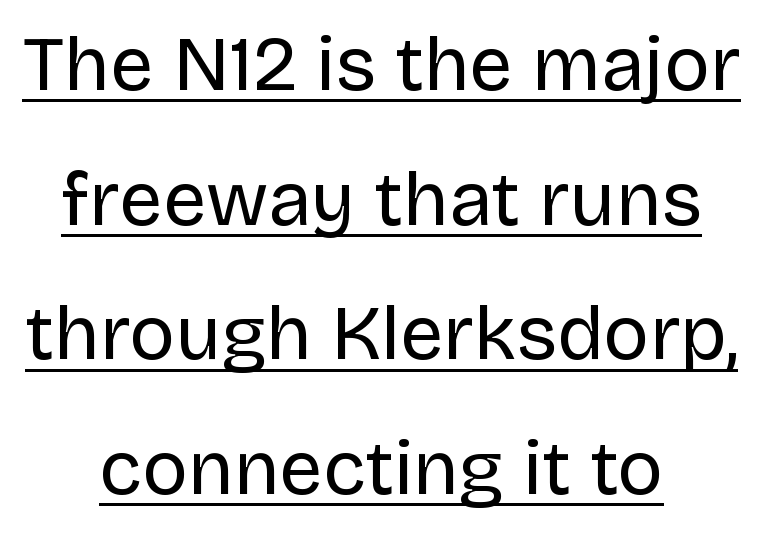
{"serif": "no", "italic": "no", "bold": "no", "weight": "regular", "width": "normal", "stroke_contrast": "low", "x_height": "large", "monospaced": "no", "underline": "yes", "align": "center", "line_spacing_ratio": 1.75, "letter_spacing": "normal", "letter_spacing_em": 0.0, "glyph_px": 77}
